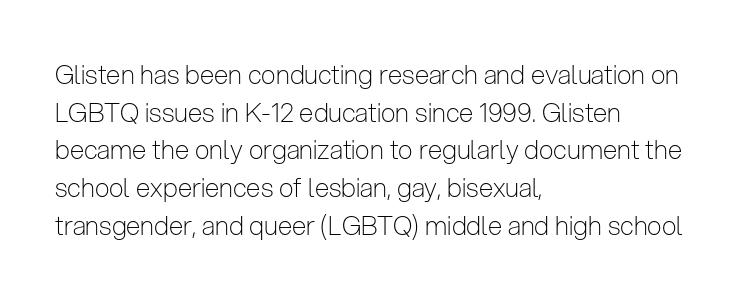
{"italic": "no", "bold": "no", "underline": "no", "align": "left", "line_spacing": "normal", "line_spacing_ratio": 1.45, "letter_spacing": "normal", "letter_spacing_em": 0.0, "glyph_px": 26}
